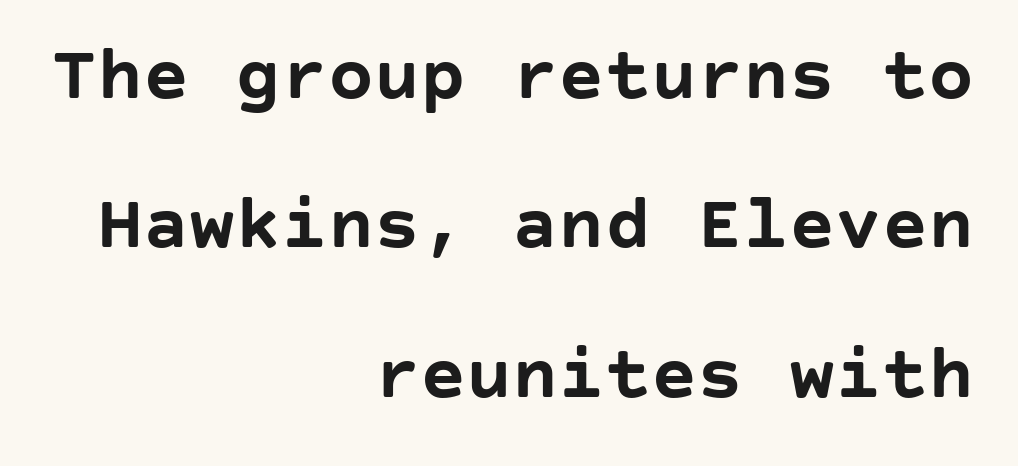
{"serif": "no", "italic": "no", "bold": "yes", "weight": "semibold", "width": "normal", "stroke_contrast": "low", "x_height": "large", "underline": "no", "align": "right", "line_spacing": "loose", "line_spacing_ratio": 1.94, "letter_spacing": "normal", "letter_spacing_em": 0.0, "glyph_px": 77}
